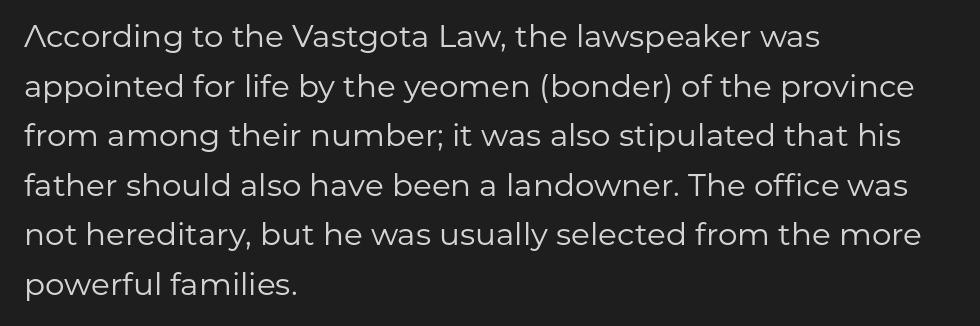
The image shows 31 px regular-weight sans-serif type, upright; set left-aligned, normal line spacing (1.6x), normal letter spacing, not underlined; low stroke contrast and a medium x-height.
